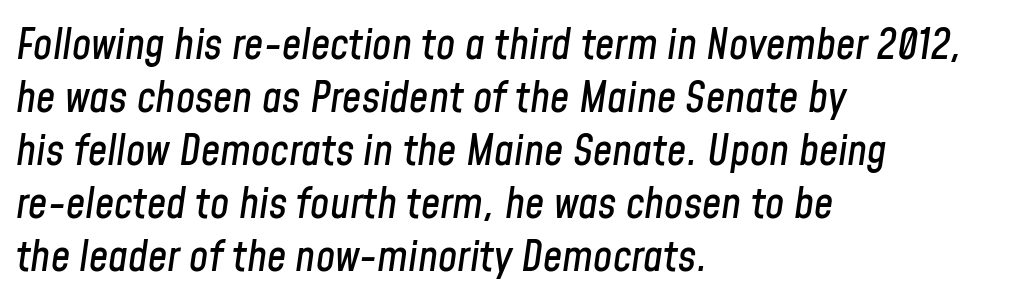
{"italic": "yes", "lean": "right", "slant_degrees": 8, "width": "condensed", "stroke_contrast": "low", "x_height": "medium", "monospaced": "no", "underline": "no", "align": "left", "line_spacing_ratio": 1.23, "letter_spacing": "normal", "letter_spacing_em": 0.0, "glyph_px": 43}
